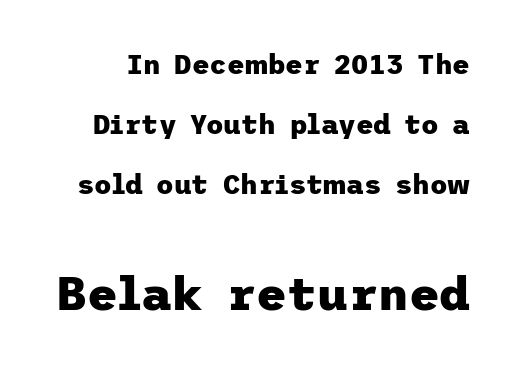
The passage shown has conventional tracking throughout. Reading top to bottom, the characters get bigger at the block break. Whoever set this chose breathing room over compactness in the vertical rhythm. Unmarked baselines from the first word to the last.
